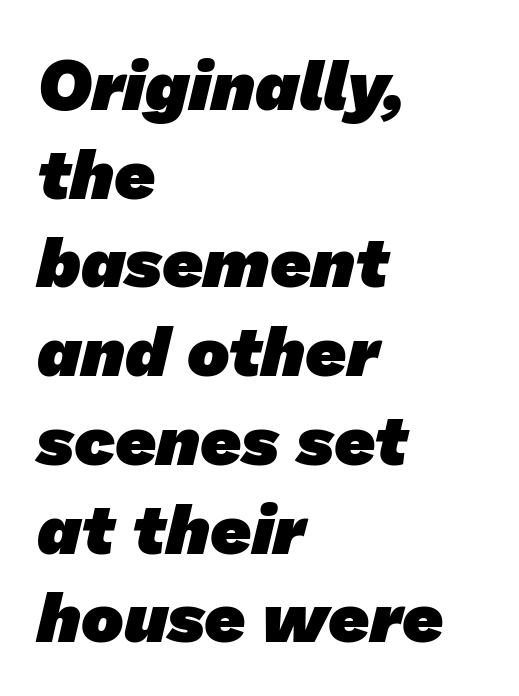
Do the characters align in a grid? No, the font is proportional. Does extra space separate the letters? No, they use regular spacing. Plain, unruled lines of type. Set as a true bold cut, around the 700 mark. Caption: multi-line text, flush left, ragged right.
